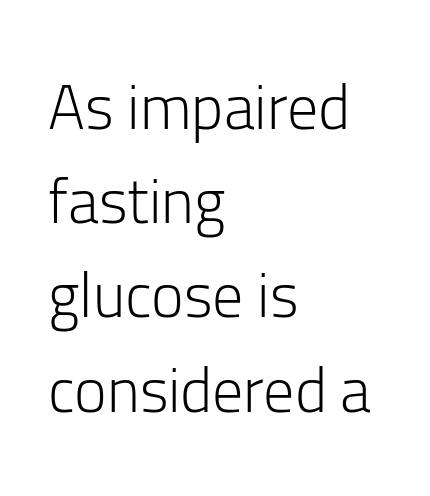
When letters stand straight like this, we call the style roman or upright. The rendering keeps characters at their native spacing. Students, observe: this is what conventionally led text looks like. The typeface chosen for these lines omits serifs. The letters advance in unequal steps, a hallmark of proportional type.
